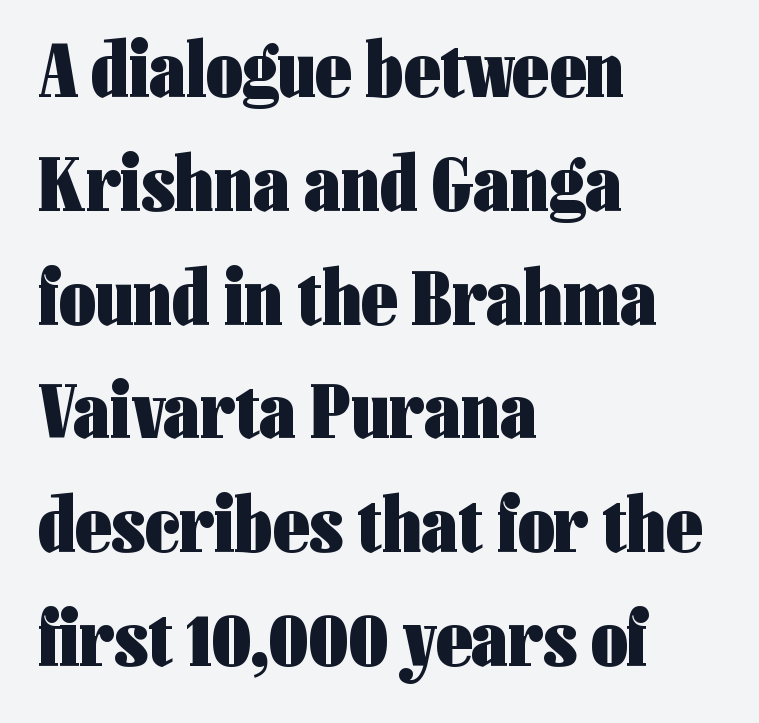
Looks like regular typesetting: each glyph gets only the width it needs. This rendering uses left alignment, leaving the right contour irregular. The font's upright variant was chosen for this text. Is this a sans? Yes — the strokes have no serifs.
